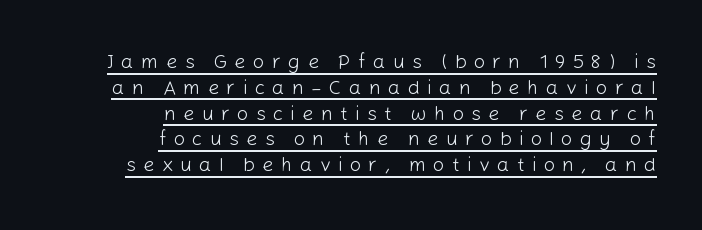
Q: Is the text bold? A: No.
Q: Is the text italic (slanted)? A: No, it is upright.
Q: Is the text underlined? A: Yes.
Q: How is the paragraph aligned? A: Right-aligned.
Q: Is the spacing between letters normal or unusually wide? A: Unusually wide.
Q: Is the spacing between lines tight, normal or loose? A: Normal.
